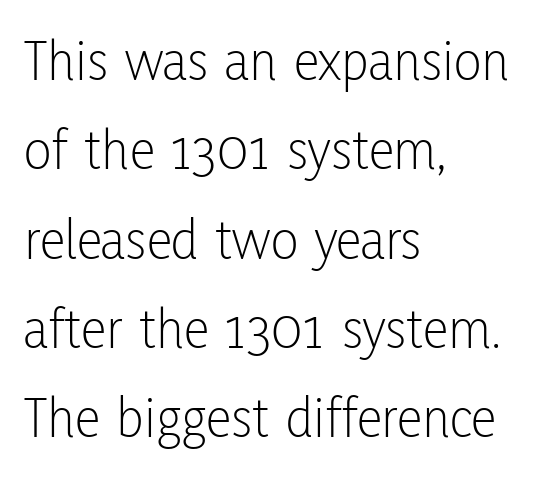
This rendering leaves character spacing at its baseline value. Weight: regular or lighter. If you measured baseline to baseline, you'd find a middling distance. The characters display no serif detailing; their extremities are plain. Underline: absent.
